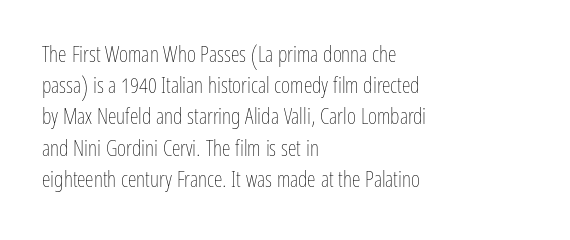
{"italic": "no", "bold": "no", "underline": "no", "align": "left", "line_spacing": "normal", "line_spacing_ratio": 1.42, "letter_spacing": "normal", "letter_spacing_em": 0.0, "glyph_px": 22}
